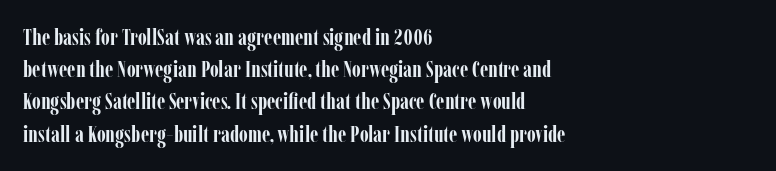
Teacher's note: observe the even left margin — that is flush-left alignment. Tracking here is standard; glyphs follow each other at the usual distance. Horizontal bands of white between lines are of average thickness. Is the type bold? Yes — the strokes are clearly thick and heavy. This is the regular roman posture of the typeface.
